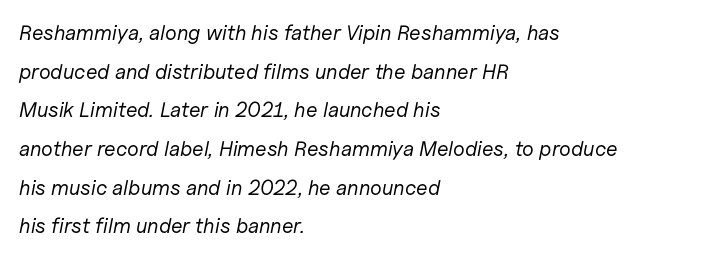
Italic: yes, the glyphs are oblique. Is the letter spacing exaggerated? No — it looks like the ordinary default. Has an underline been added? It has not. Vertical stems look standard width or narrower in stroke. Left-aligned paragraph, ragged on the right.
